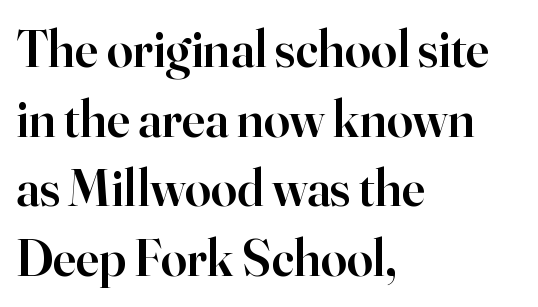
The image shows 52 px semibold serif type, upright; set left-aligned, normal line spacing (1.34x), normal letter spacing, not underlined; high stroke contrast and a small x-height.
